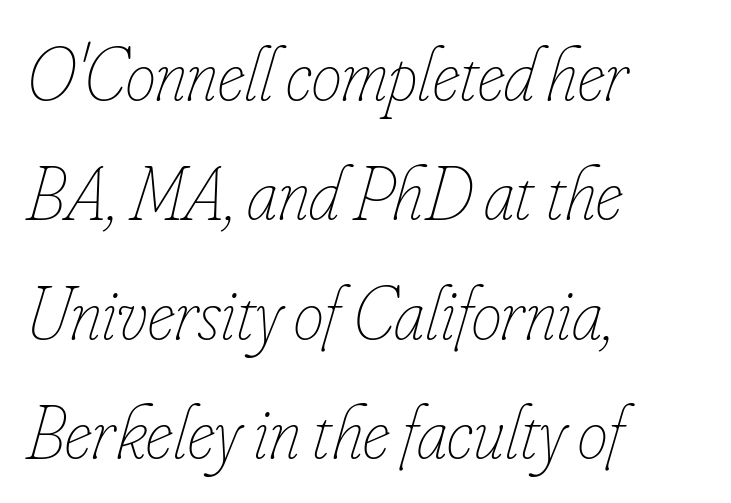
The image shows 76 px thin, condensed type, italic (leaning right); set left-aligned, normal line spacing (1.57x), normal letter spacing, not underlined; low stroke contrast and a small x-height.
